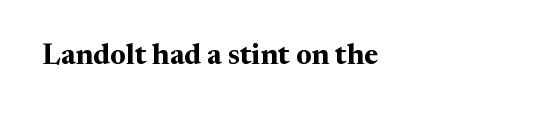
{"serif": "yes", "italic": "no", "bold": "yes", "weight": "bold", "width": "normal", "stroke_contrast": "medium", "x_height": "medium", "monospaced": "no", "underline": "no", "align": "left", "letter_spacing": "normal", "letter_spacing_em": 0.0, "glyph_px": 29}
